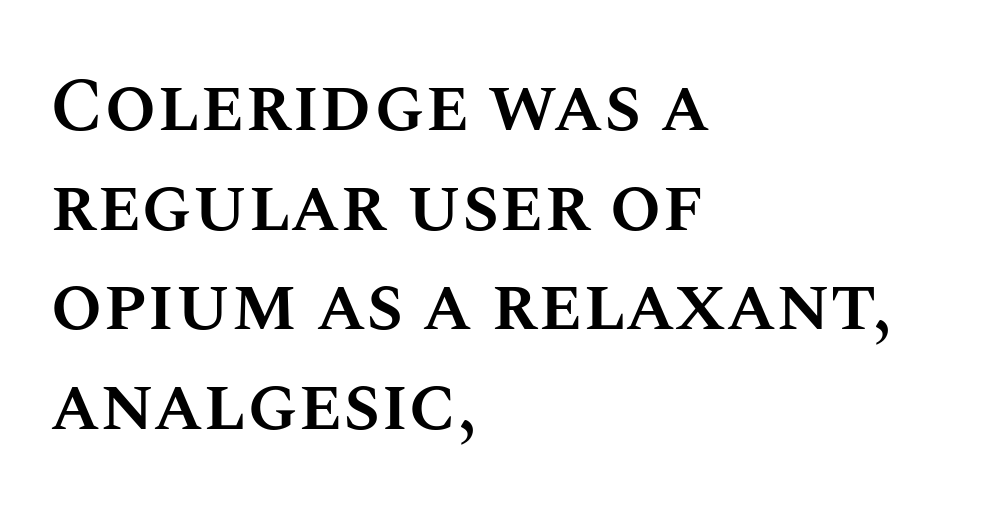
{"italic": "no", "bold": "semi", "weight": "semibold", "width": "normal", "stroke_contrast": "medium", "x_height": "large", "monospaced": "no", "underline": "no", "align": "left", "line_spacing": "normal", "line_spacing_ratio": 1.33, "letter_spacing": "normal", "letter_spacing_em": 0.0, "glyph_px": 75}
